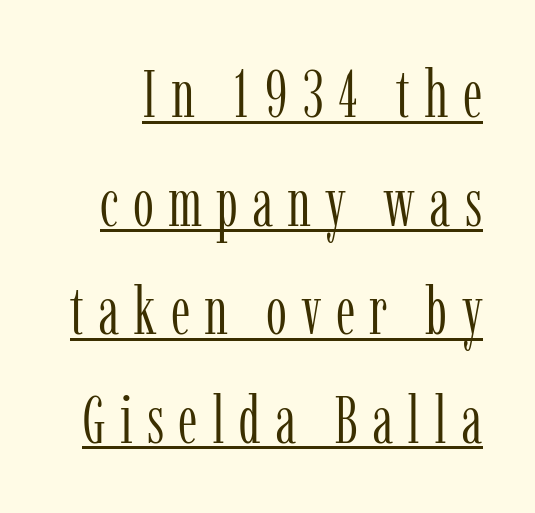
{"serif": "yes", "italic": "no", "bold": "no", "weight": "light", "width": "condensed", "stroke_contrast": "low", "x_height": "medium", "monospaced": "no", "underline": "yes", "line_spacing": "normal", "line_spacing_ratio": 1.62, "letter_spacing": "wide", "letter_spacing_em": 0.21, "glyph_px": 67}
